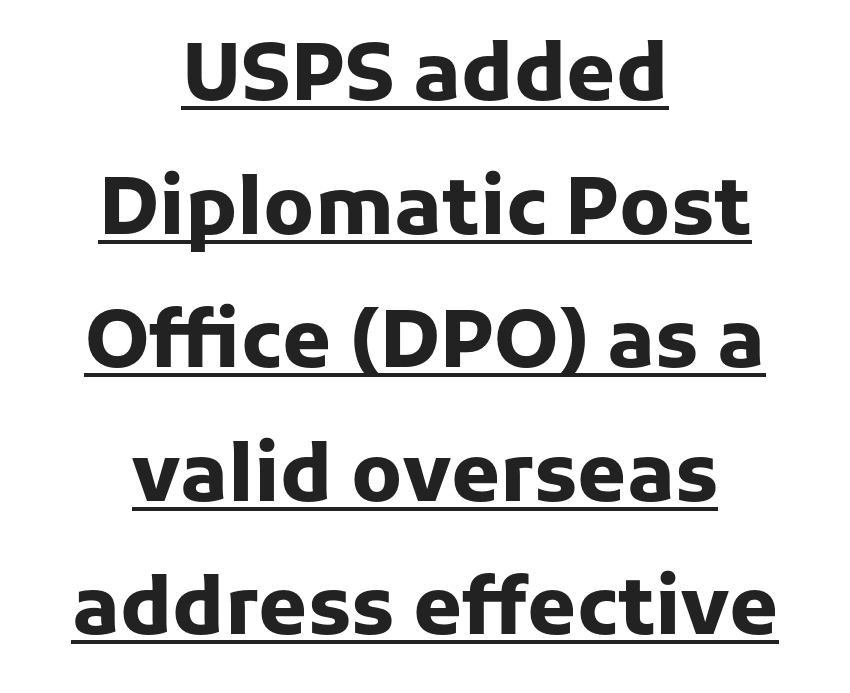
{"serif": "no", "italic": "no", "bold": "yes", "weight": "heavy", "width": "normal", "stroke_contrast": "low", "x_height": "medium", "monospaced": "no", "underline": "yes", "align": "center", "line_spacing": "normal", "line_spacing_ratio": 1.69, "letter_spacing": "normal", "letter_spacing_em": 0.0, "glyph_px": 79}
